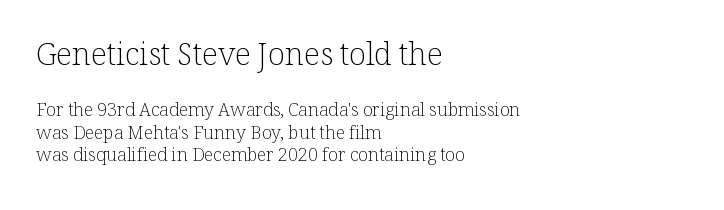
The image shows 31 px light serif type, upright; set left-aligned, line spacing 1.24x, normal letter spacing, not underlined; the first (top) block is 1.72x larger; low stroke contrast and a medium x-height.
